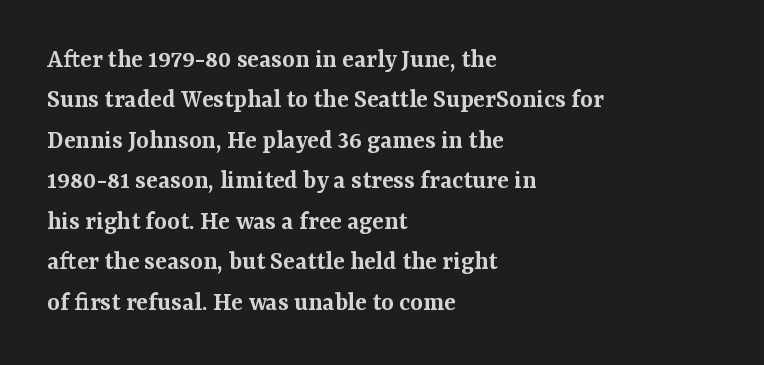
The image shows 27 px text type, upright; set left-aligned, normal line spacing (1.5x), normal letter spacing, not underlined.
